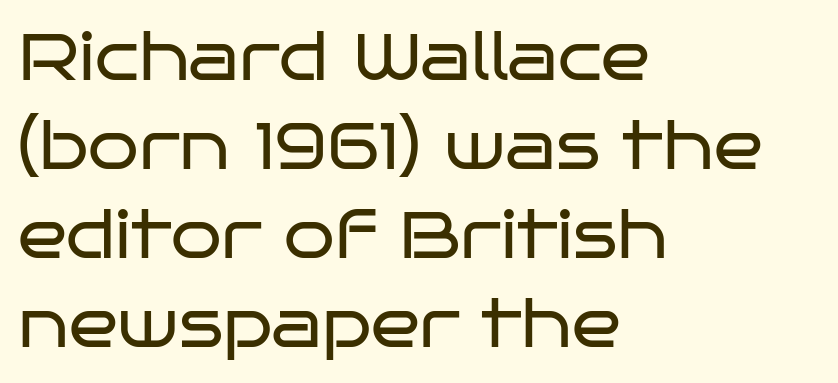
Q: Is the text bold? A: No.
Q: Is the text italic (slanted)? A: No, it is upright.
Q: Is the typeface a serif or a sans-serif typeface? A: Sans-serif.
Q: Is the text underlined? A: No.
Q: How is the paragraph aligned? A: Left-aligned.
Q: Is the spacing between letters normal or unusually wide? A: Normal.
Q: Is the spacing between lines tight, normal or loose? A: Normal.
Q: Width (condensed, normal, or wide)? A: Wide.
Q: Stroke contrast? A: Low.
Q: x-height? A: Large.
Q: Monospaced? A: No.
